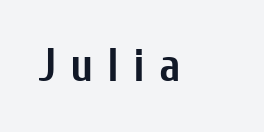
Q: Is the text bold? A: Yes.
Q: Is the text italic (slanted)? A: No, it is upright.
Q: Is the typeface a serif or a sans-serif typeface? A: Sans-serif.
Q: Is the text underlined? A: No.
Q: Is the spacing between letters normal or unusually wide? A: Unusually wide.
Q: Width (condensed, normal, or wide)? A: Condensed.
Q: Stroke contrast? A: Low.
Q: x-height? A: Medium.
Q: Monospaced? A: No.
